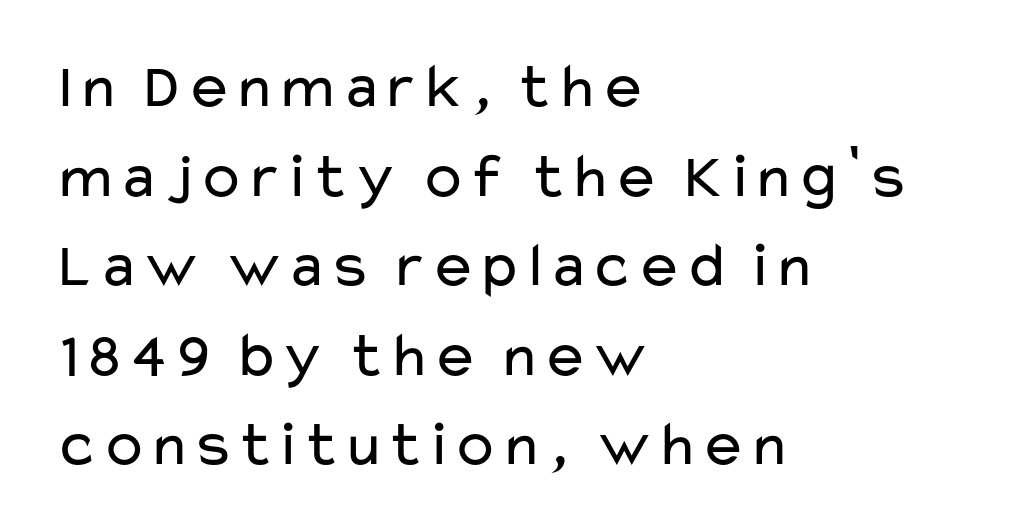
Varying glyph widths throughout — classic text-font behaviour. You could call the tracking neutral — neither tight nor loose. This rendering employs a face without finishing strokes, i.e., a sans-serif. These lines are set flush left with a ragged right edge. Style check: upright. Has an underline been added? It has not.
